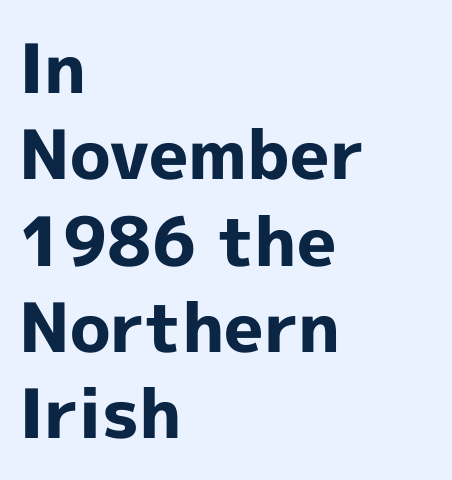
Q: Is the text bold? A: Yes.
Q: Is the text italic (slanted)? A: No, it is upright.
Q: Is the typeface a serif or a sans-serif typeface? A: Sans-serif.
Q: Is the text underlined? A: No.
Q: How is the paragraph aligned? A: Left-aligned.
Q: Is the spacing between letters normal or unusually wide? A: Normal.
Q: Is the spacing between lines tight, normal or loose? A: Normal.
Q: Width (condensed, normal, or wide)? A: Normal.
Q: x-height? A: Medium.
Q: Monospaced? A: No.
